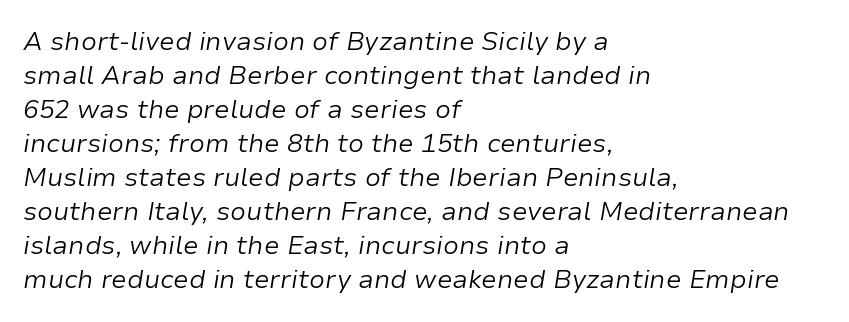
Q: Is the text bold? A: No.
Q: Is the text italic (slanted)? A: Yes, it leans right by about 9 degrees.
Q: Is the text underlined? A: No.
Q: How is the paragraph aligned? A: Left-aligned.
Q: Is the spacing between letters normal or unusually wide? A: Normal.
Q: Is the spacing between lines tight, normal or loose? A: Normal.
